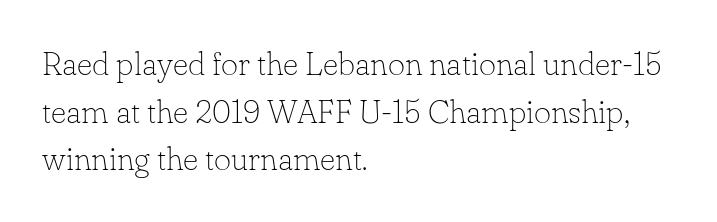
The image shows 33 px thin serif type, upright; set left-aligned, normal line spacing (1.44x), normal letter spacing, not underlined; low stroke contrast and a small x-height.
